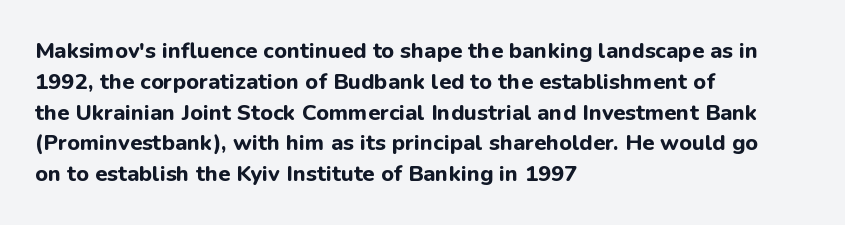
The image shows 22 px bold type, upright; set left-aligned, normal line spacing (1.4x), normal letter spacing, not underlined.
